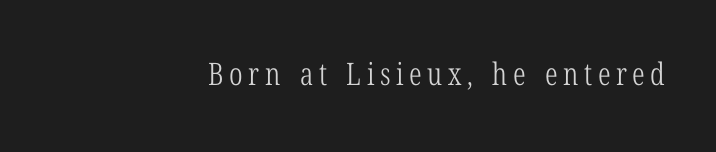
The image shows 31 px light, condensed serif type, upright; set right-aligned, not underlined; low stroke contrast and a medium x-height.
